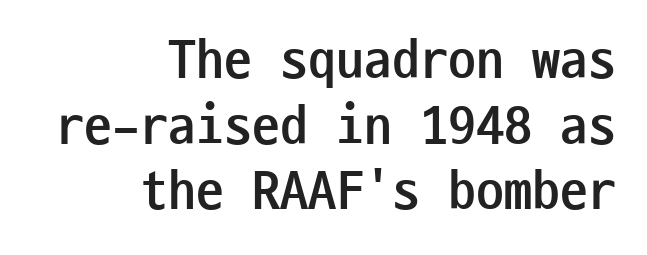
The line texture is even and compact thanks to regular tracking. This sample uses a sans-serif face. You could count columns in this text — the font is strictly monospaced. A roman cut, with each character standing at attention.
